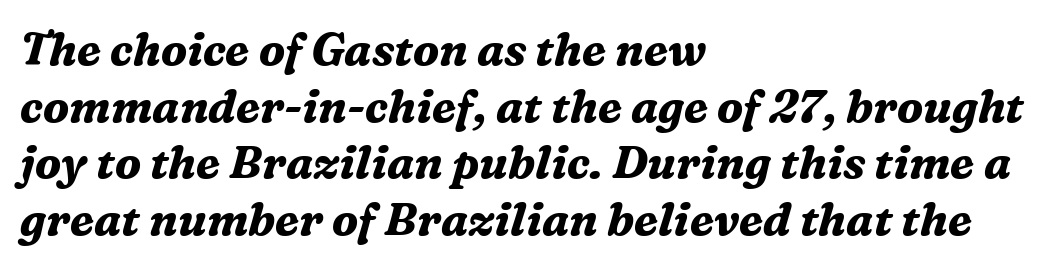
Observe the lean: these are italic letterforms. Honestly, there is no underline to notice here at all. This rendering leaves character spacing at its baseline value. Horizontal alignment here is leftward, the default for most running prose.
